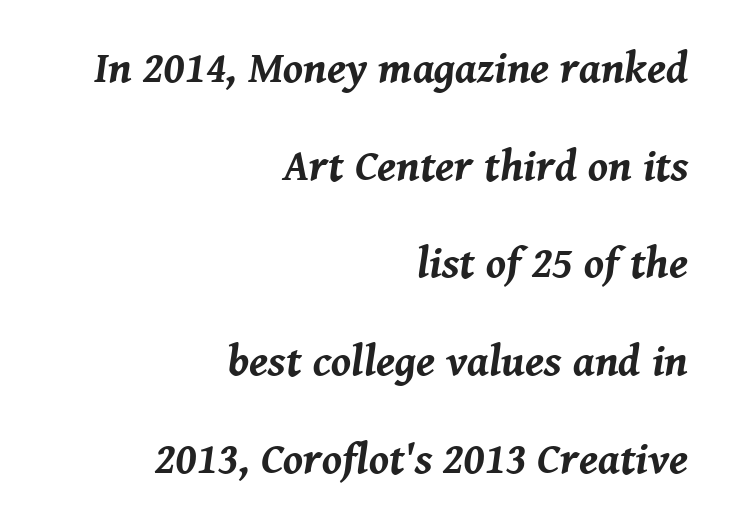
The image shows 44 px bold type, italic (leaning right); set right-aligned, loose line spacing (2.22x), normal letter spacing, not underlined; medium stroke contrast and a medium x-height.
